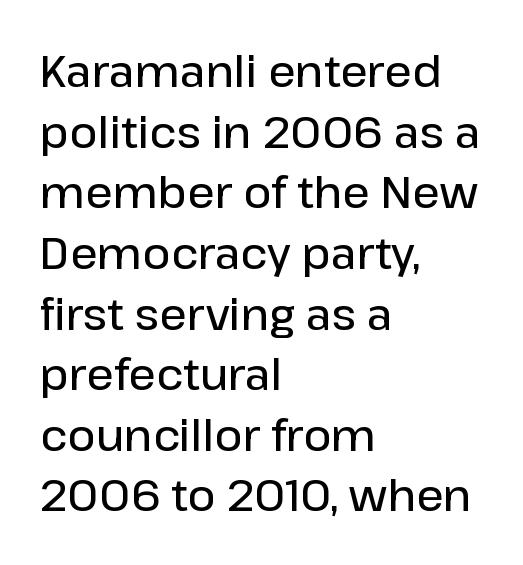
The image shows 43 px semibold sans-serif type, upright; set left-aligned, normal line spacing (1.41x), normal letter spacing, not underlined; low stroke contrast and a medium x-height.
